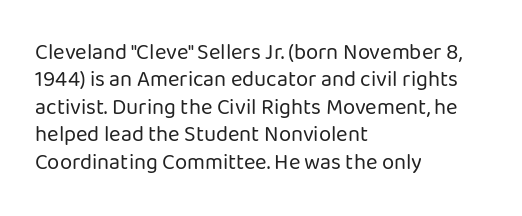
The image shows 22 px text type, upright; set left-aligned, normal line spacing (1.25x), normal letter spacing, not underlined.
